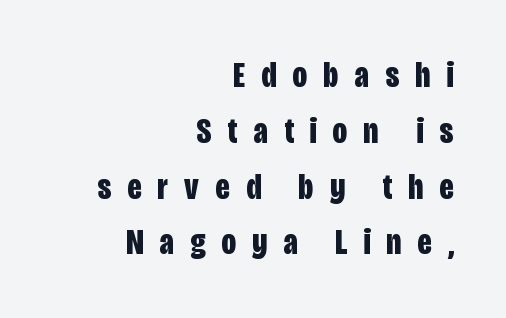
Italic: no, the glyphs are upright roman. These lines are rendered in a variable-pitch font. Unmarked baselines from the first word to the last. Spacing between characters has been opened up far beyond the box default. These lines stack with their right ends in a neat column. Weight: bold.
